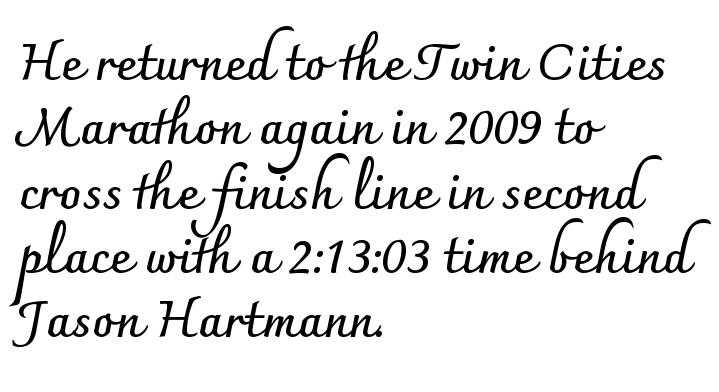
{"serif": "no", "bold": "yes", "weight": "semibold", "width": "normal", "stroke_contrast": "low", "x_height": "small", "monospaced": "no", "underline": "no", "align": "left", "line_spacing": "normal", "line_spacing_ratio": 1.26, "letter_spacing": "normal", "letter_spacing_em": 0.0, "glyph_px": 51}
